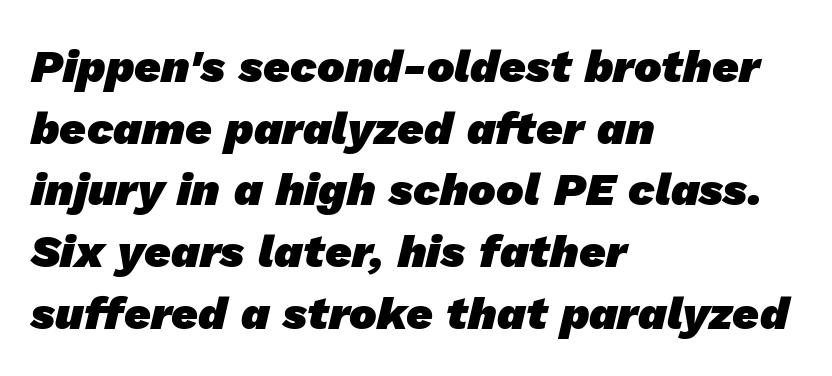
The typeface chosen for these lines omits serifs. Glyph-to-glyph distance matches everyday printed text. Decoration check: the copy has no underline. The space between consecutive lines is moderate. Weight check: bold — yes, fully.
